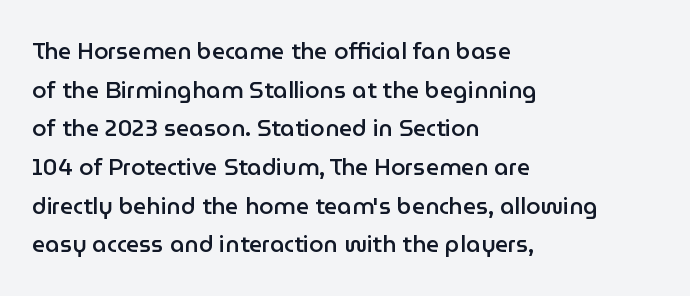
{"italic": "no", "bold": "semi", "underline": "no", "align": "left", "line_spacing": "normal", "line_spacing_ratio": 1.68, "letter_spacing": "normal", "letter_spacing_em": 0.0, "glyph_px": 23}
